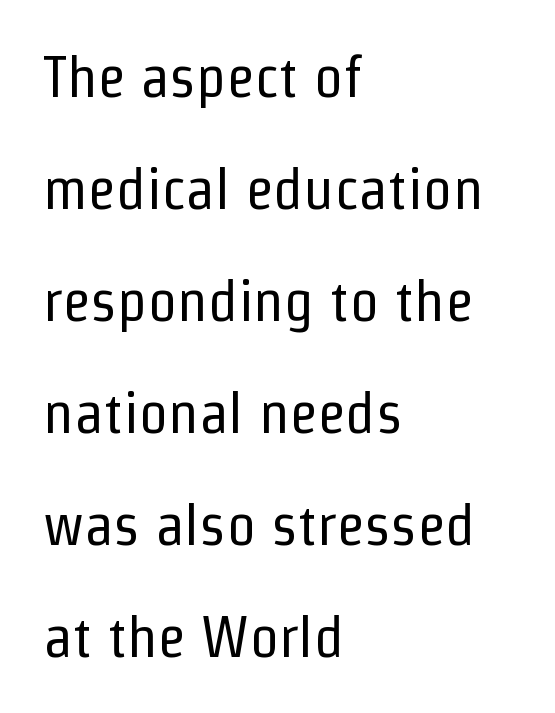
Q: Is the text bold? A: No.
Q: Is the text italic (slanted)? A: No, it is upright.
Q: Is the typeface a serif or a sans-serif typeface? A: Sans-serif.
Q: Is the text underlined? A: No.
Q: How is the paragraph aligned? A: Left-aligned.
Q: Is the spacing between letters normal or unusually wide? A: Normal.
Q: Is the spacing between lines tight, normal or loose? A: Loose.
Q: Width (condensed, normal, or wide)? A: Condensed.
Q: Stroke contrast? A: Low.
Q: x-height? A: Medium.
Q: Monospaced? A: No.
